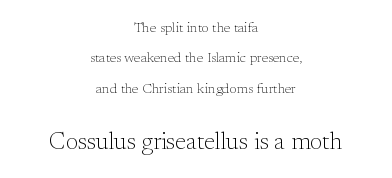
{"italic": "no", "bold": "no", "underline": "no", "align": "center", "line_spacing": "loose", "line_spacing_ratio": 2.17, "letter_spacing": "normal", "letter_spacing_em": 0.0, "larger_block": "second", "size_ratio": 1.71, "glyph_px": 24}
